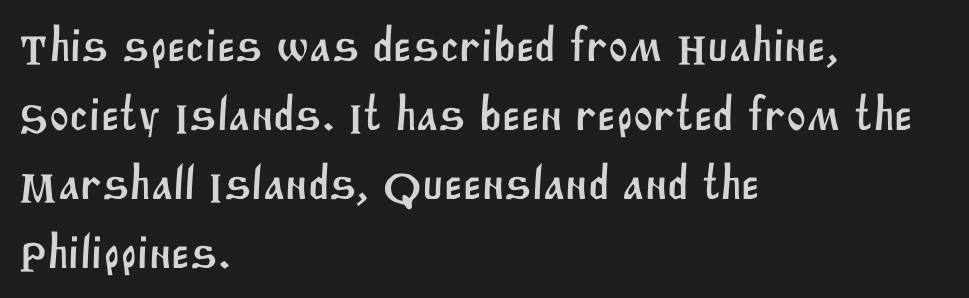
The image shows 48 px sans-serif type; set left-aligned, normal line spacing (1.44x), normal letter spacing, not underlined; medium stroke contrast and a large x-height.
